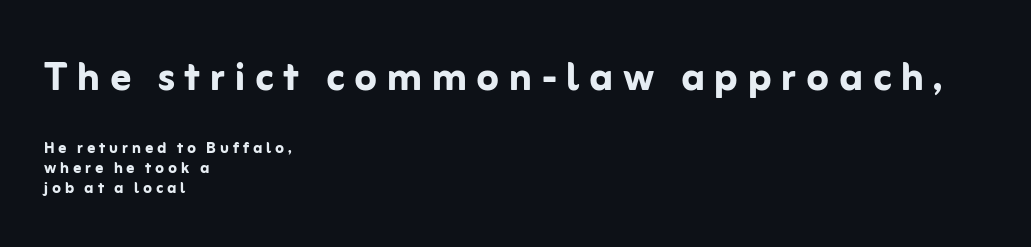
Q: Is the text bold? A: Yes.
Q: Is the text italic (slanted)? A: No, it is upright.
Q: Is the typeface a serif or a sans-serif typeface? A: Sans-serif.
Q: Is the text underlined? A: No.
Q: How is the paragraph aligned? A: Left-aligned.
Q: Is the spacing between lines tight, normal or loose? A: Tight.
Q: Which block of text is set in a larger size, the first (top) or the second (bottom)? A: The first (top) one.
Q: Width (condensed, normal, or wide)? A: Normal.
Q: Stroke contrast? A: Low.
Q: x-height? A: Medium.
Q: Monospaced? A: No.
